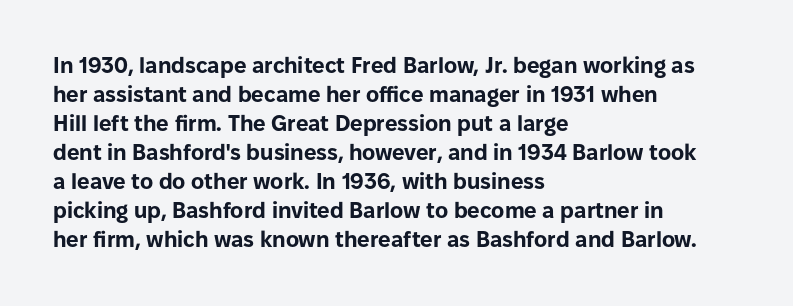
Q: Is the text bold? A: Yes.
Q: Is the text italic (slanted)? A: No, it is upright.
Q: Is the text underlined? A: No.
Q: How is the paragraph aligned? A: Left-aligned.
Q: Is the spacing between letters normal or unusually wide? A: Normal.
Q: Is the spacing between lines tight, normal or loose? A: Normal.
